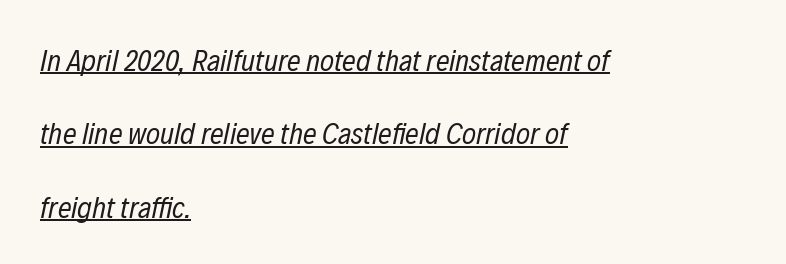
{"italic": "yes", "lean": "right", "slant_degrees": 12, "bold": "no", "weight": "regular", "width": "condensed", "stroke_contrast": "low", "x_height": "medium", "monospaced": "no", "underline": "yes", "align": "left", "line_spacing": "loose", "line_spacing_ratio": 2.45, "letter_spacing": "normal", "letter_spacing_em": 0.0, "glyph_px": 30}
